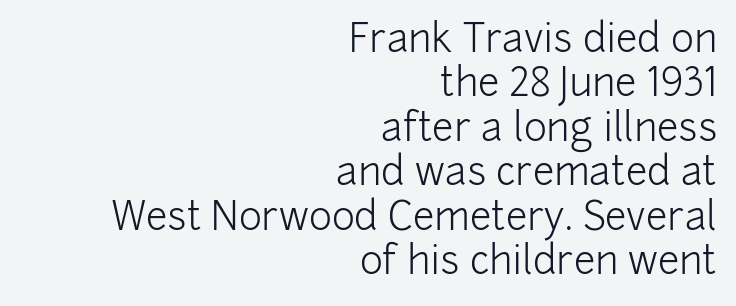
The image shows 39 px light sans-serif type, upright; set right-aligned, tight line spacing (1.14x), normal letter spacing, not underlined; low stroke contrast and a medium x-height.
